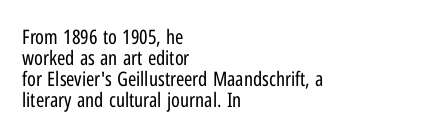
Caption: standard tracking, unaltered. The passage is arranged the way most books set body copy — flush left. Ordinary non-slanted type is in use. You could barely slide anything between these rows. No letter is thick-stroked: the sample isn't bold.
